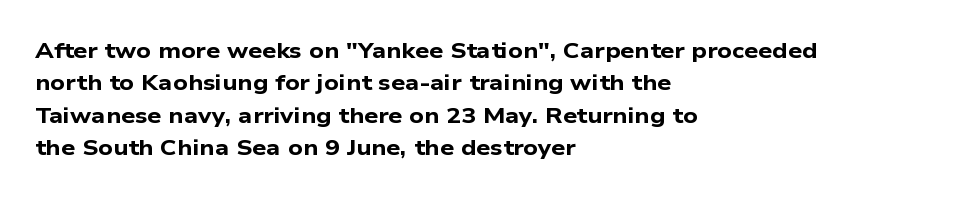
The image shows 22 px bold type; set left-aligned, normal line spacing (1.47x), normal letter spacing, not underlined.
